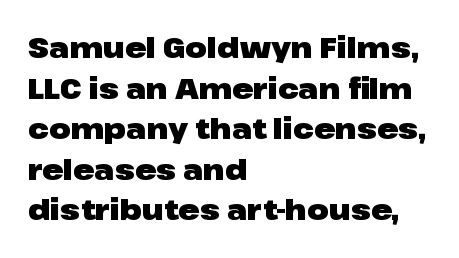
The horizontal fit of the characters is conventional and even. These lines were composed using upright roman letters. Examine the stroke ends and you'll find no serifs. This is heavy type, rendered in bold.
